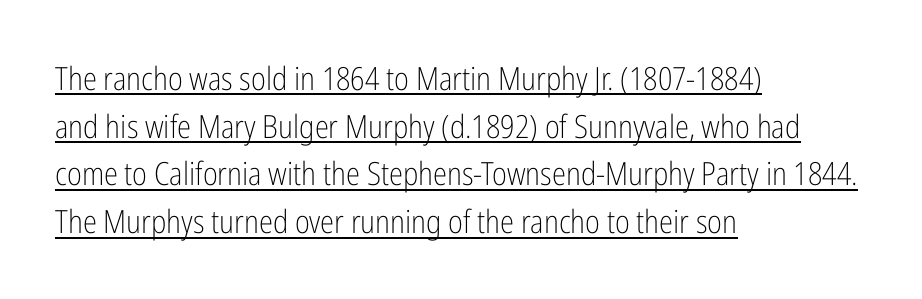
Q: Is the text bold? A: No.
Q: Is the text italic (slanted)? A: No, it is upright.
Q: Is the typeface a serif or a sans-serif typeface? A: Sans-serif.
Q: Is the text underlined? A: Yes.
Q: How is the paragraph aligned? A: Left-aligned.
Q: Is the spacing between letters normal or unusually wide? A: Normal.
Q: Is the spacing between lines tight, normal or loose? A: Normal.
Q: Width (condensed, normal, or wide)? A: Condensed.
Q: Stroke contrast? A: Low.
Q: x-height? A: Medium.
Q: Monospaced? A: No.
